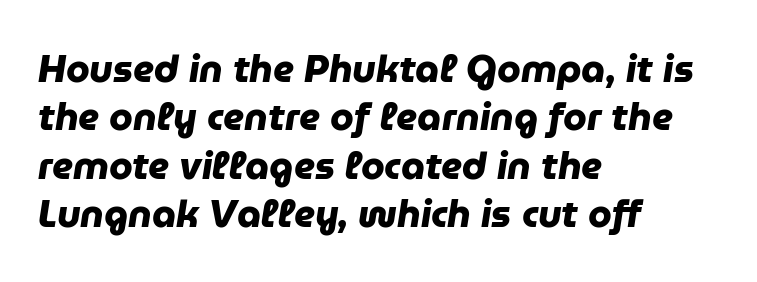
Heavy, bold letterforms. Compared with typical body copy, the letter spacing here is the same. The text was rendered using a sans face with plain stroke endings. The setting favours the left margin, as ordinary paragraphs usually do.
